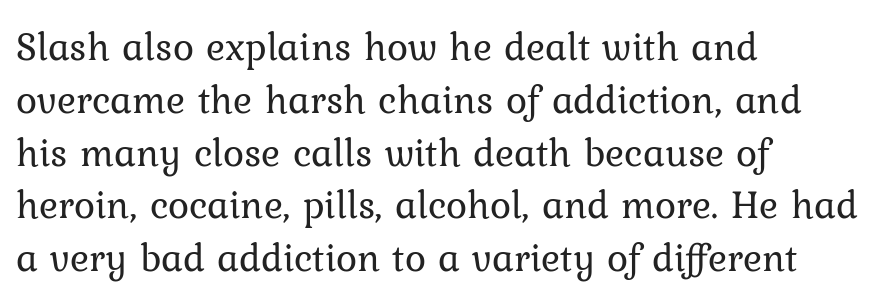
The image shows 40 px regular-weight serif type, upright; set left-aligned, normal line spacing (1.32x), normal letter spacing, not underlined; low stroke contrast and a medium x-height.
